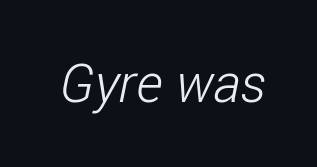
No chunkiness to these letters — they're not bold. The passage shown has conventional tracking throughout. The rendering shows plain stroke endings on the letterforms — a sans-serif design. The rendering uses natural spacing where letterforms have individual widths.
